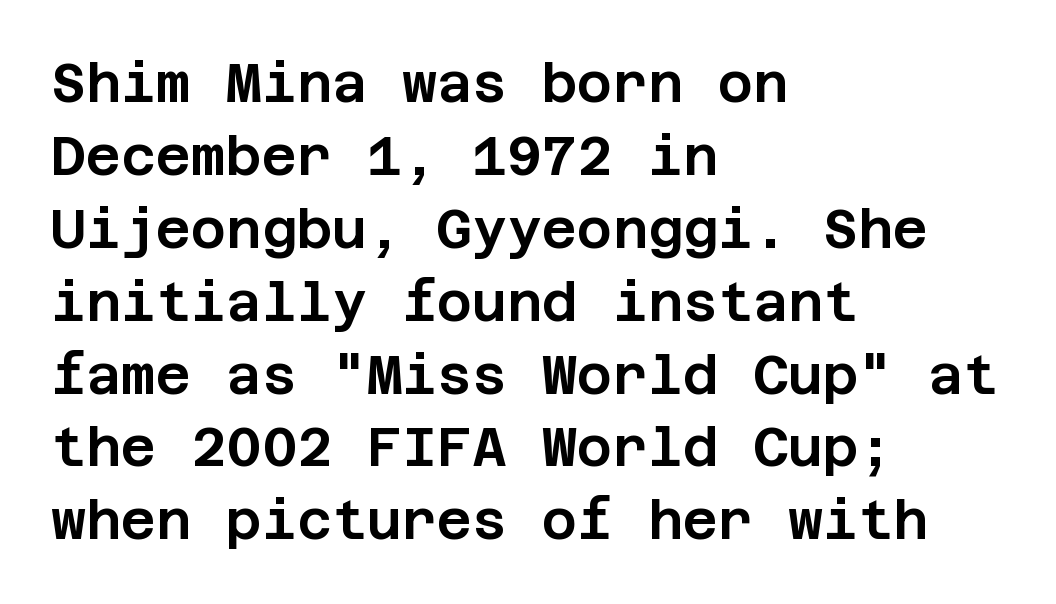
Q: Is the text italic (slanted)? A: No, it is upright.
Q: Is the typeface a serif or a sans-serif typeface? A: Sans-serif.
Q: Is the text underlined? A: No.
Q: How is the paragraph aligned? A: Left-aligned.
Q: Is the spacing between letters normal or unusually wide? A: Normal.
Q: Is the spacing between lines tight, normal or loose? A: Normal.
Q: Width (condensed, normal, or wide)? A: Normal.
Q: Stroke contrast? A: Low.
Q: x-height? A: Large.
